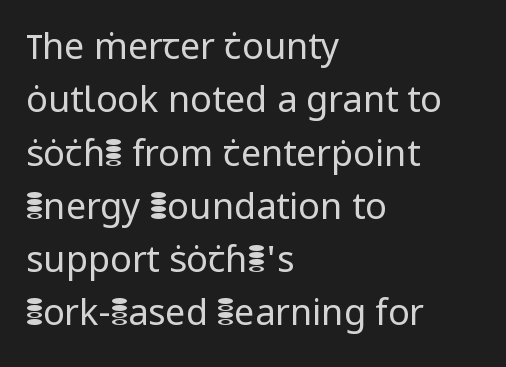
The image shows 36 px regular-weight sans-serif type, upright; set left-aligned, normal line spacing (1.48x), normal letter spacing, not underlined; low stroke contrast and a medium x-height.
